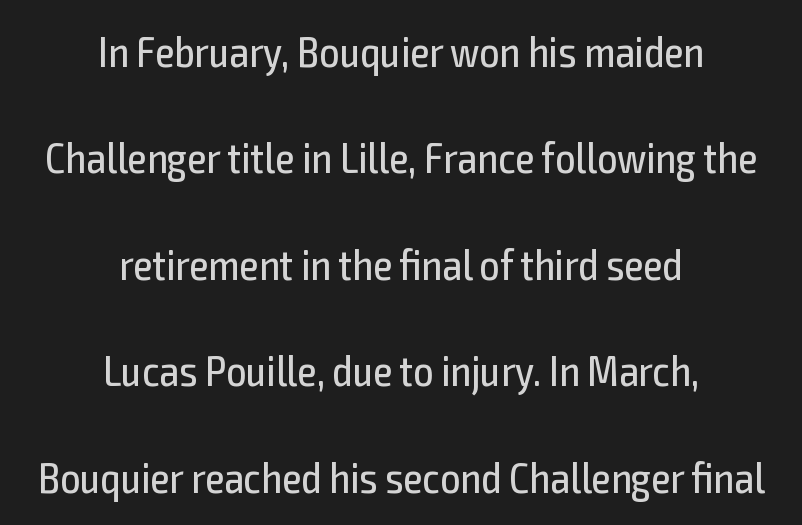
{"serif": "no", "italic": "no", "bold": "no", "weight": "regular", "width": "condensed", "x_height": "medium", "monospaced": "no", "underline": "no", "align": "center", "line_spacing": "loose", "line_spacing_ratio": 2.42, "letter_spacing": "normal", "letter_spacing_em": 0.0, "glyph_px": 44}
